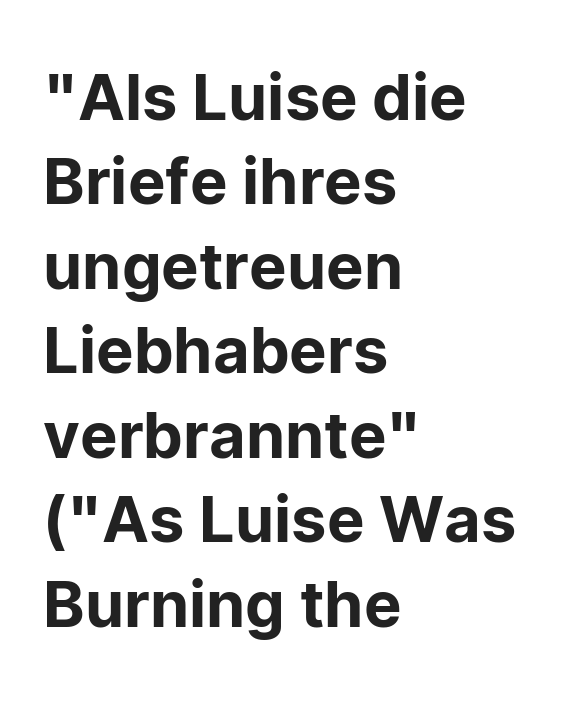
The image shows 63 px sans-serif type, upright; set left-aligned, normal line spacing (1.34x), normal letter spacing, not underlined; low stroke contrast and a medium x-height.
